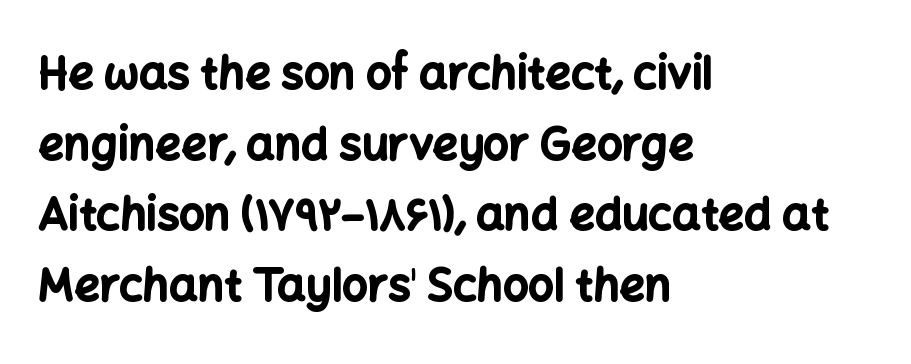
The image shows 45 px bold sans-serif type, upright; set left-aligned, normal line spacing (1.57x), normal letter spacing, not underlined; low stroke contrast and a medium x-height.
